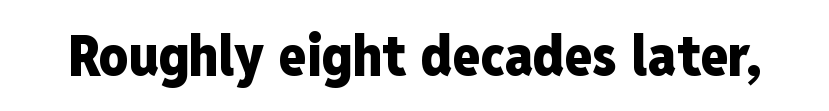
{"serif": "no", "italic": "no", "bold": "yes", "weight": "heavy", "width": "condensed", "stroke_contrast": "low", "x_height": "medium", "monospaced": "no", "underline": "no", "letter_spacing": "normal", "letter_spacing_em": 0.0, "glyph_px": 57}
